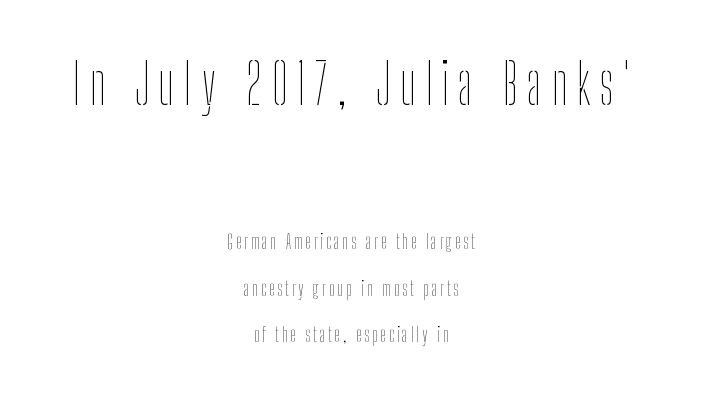
The image shows 56 px thin, condensed type, upright; set centered, loose line spacing (2.44x), not underlined; the first (top) block is 2.95x larger; low stroke contrast and a medium x-height.
